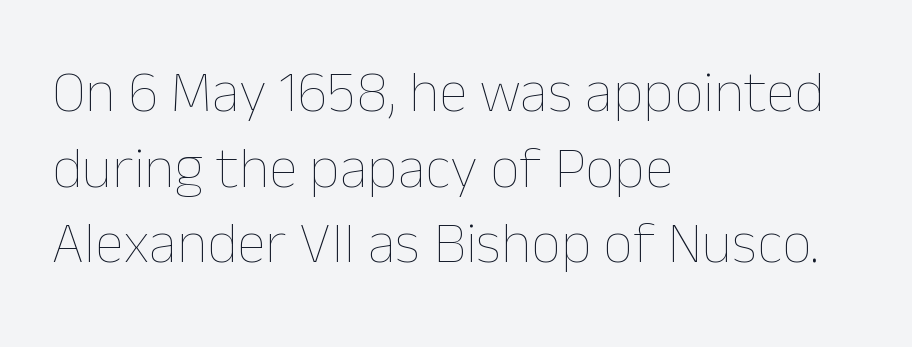
Q: Is the text bold? A: No.
Q: Is the text italic (slanted)? A: No, it is upright.
Q: Is the text underlined? A: No.
Q: How is the paragraph aligned? A: Left-aligned.
Q: Is the spacing between letters normal or unusually wide? A: Normal.
Q: Is the spacing between lines tight, normal or loose? A: Normal.
Q: Width (condensed, normal, or wide)? A: Normal.
Q: Stroke contrast? A: Low.
Q: x-height? A: Medium.
Q: Monospaced? A: No.
